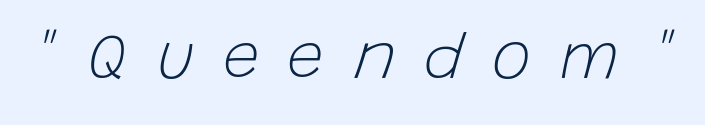
Q: Is the text bold? A: No.
Q: Is the text italic (slanted)? A: Yes, it leans right by about 15 degrees.
Q: Is the text underlined? A: No.
Q: Is the spacing between letters normal or unusually wide? A: Unusually wide.
Q: Width (condensed, normal, or wide)? A: Normal.
Q: Stroke contrast? A: Low.
Q: x-height? A: Large.
Q: Monospaced? A: No.
